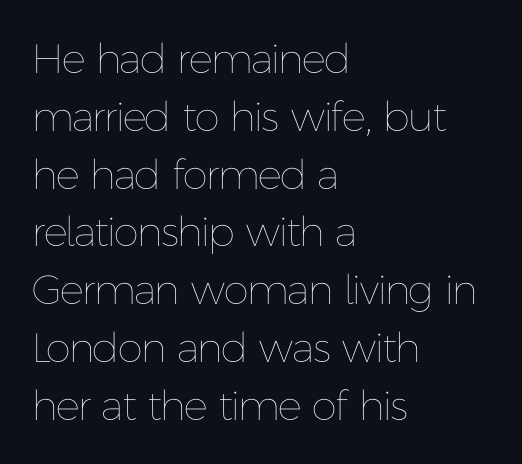
Line spacing here is normal. Counters stay open thanks to moderate or lighter strokes. Posture: vertical. All the whitespace from short lines collects on the right. Tracking value appears to be zero — textbook default spacing.
